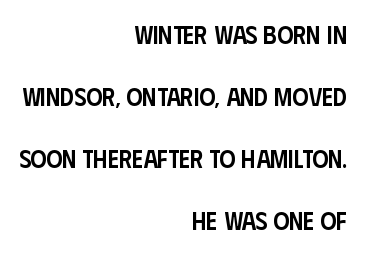
{"italic": "no", "bold": "semi", "underline": "no", "align": "right", "line_spacing": "loose", "line_spacing_ratio": 2.48, "letter_spacing": "normal", "letter_spacing_em": 0.0, "glyph_px": 25}
